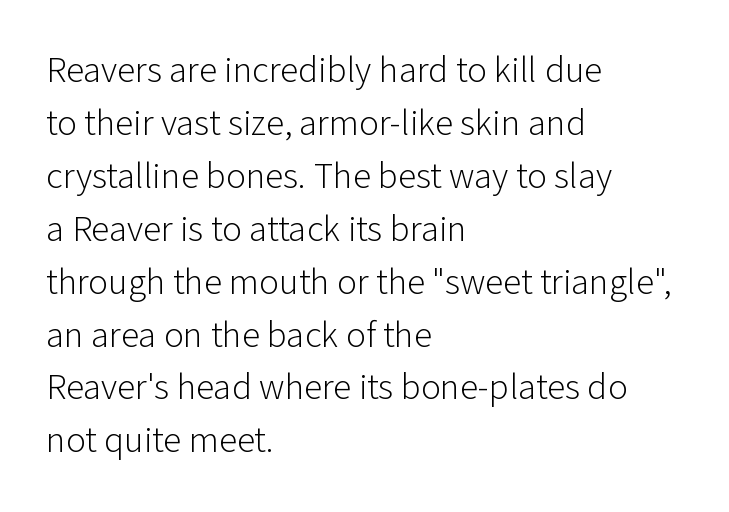
Q: Is the text bold? A: No.
Q: Is the text italic (slanted)? A: No, it is upright.
Q: Is the typeface a serif or a sans-serif typeface? A: Sans-serif.
Q: Is the text underlined? A: No.
Q: How is the paragraph aligned? A: Left-aligned.
Q: Is the spacing between letters normal or unusually wide? A: Normal.
Q: Is the spacing between lines tight, normal or loose? A: Normal.
Q: Width (condensed, normal, or wide)? A: Normal.
Q: Stroke contrast? A: Low.
Q: x-height? A: Medium.
Q: Monospaced? A: No.
